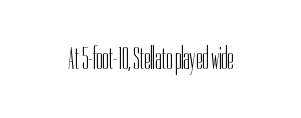
The image shows 31 px light, condensed sans-serif type, upright; set normal letter spacing, not underlined; low stroke contrast and a medium x-height.
